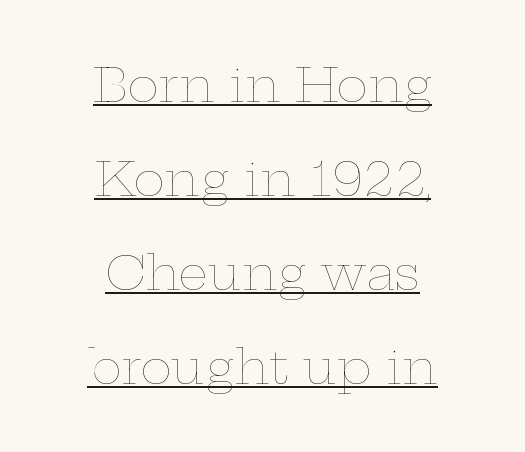
Q: Is the text bold? A: No.
Q: Is the text italic (slanted)? A: No, it is upright.
Q: Is the text underlined? A: Yes.
Q: How is the paragraph aligned? A: Centered.
Q: Is the spacing between letters normal or unusually wide? A: Normal.
Q: Is the spacing between lines tight, normal or loose? A: Loose.
Q: Width (condensed, normal, or wide)? A: Wide.
Q: Stroke contrast? A: Low.
Q: x-height? A: Medium.
Q: Monospaced? A: No.
